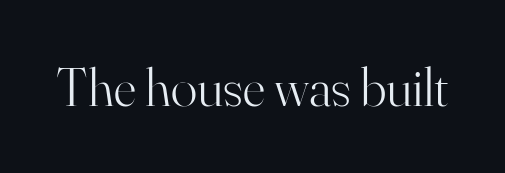
Note: serifs present on the glyphs. Nothing heavy about these letters — not bold at all. Words appear dense and cohesive because spacing is normal. Varying glyph widths throughout — classic text-font behaviour.
